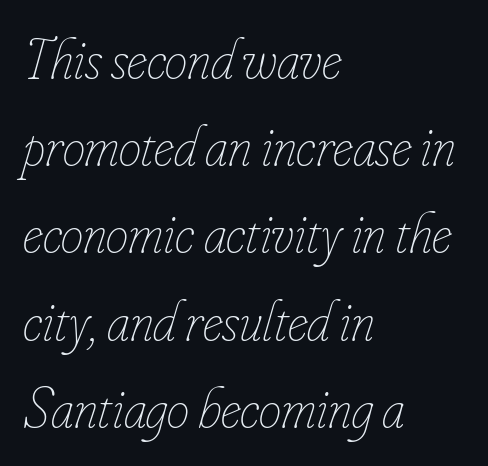
{"italic": "yes", "lean": "right", "slant_degrees": 16, "bold": "no", "weight": "thin", "width": "condensed", "stroke_contrast": "low", "x_height": "small", "monospaced": "no", "underline": "no", "align": "left", "line_spacing": "normal", "line_spacing_ratio": 1.53, "letter_spacing": "normal", "letter_spacing_em": 0.0, "glyph_px": 57}
